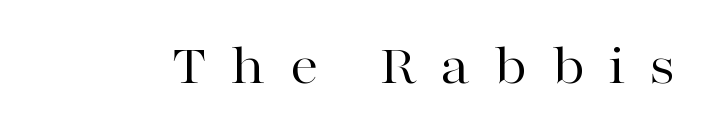
The characters are drawn with everyday or finer stroke widths. The face used here is seriffed, in the tradition of book romans. No italicization has been applied; the sample stays upright. The gaps between neighbouring characters are conspicuously large. The rendering uses natural spacing where letterforms have individual widths.
